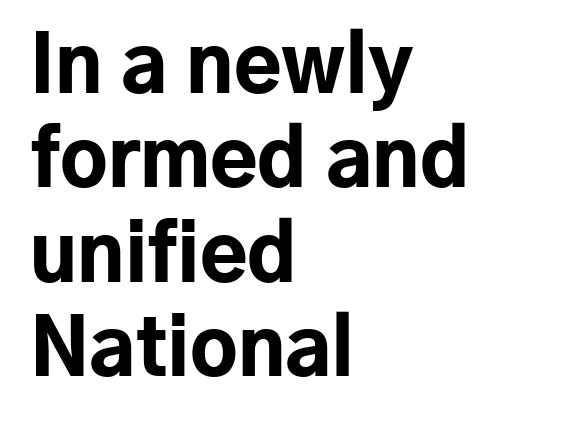
The image shows 78 px bold sans-serif type, upright; set left-aligned, line spacing 1.21x, normal letter spacing, not underlined; low stroke contrast and a medium x-height.
